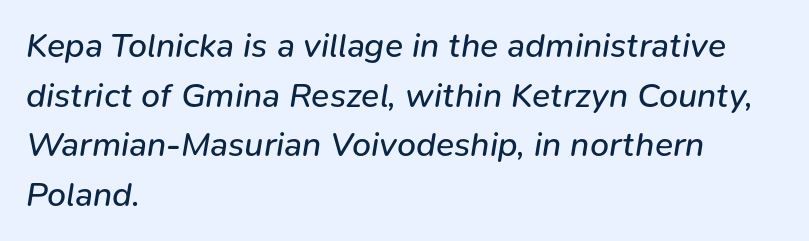
The rendering anchors every line to the left-hand side. Spacing between characters is what you'd get straight out of the box. The weight would be labelled regular, book, light, or lighter still. Words float on clear page, feet unadorned. Italic? Definitely — the glyphs are oblique.
